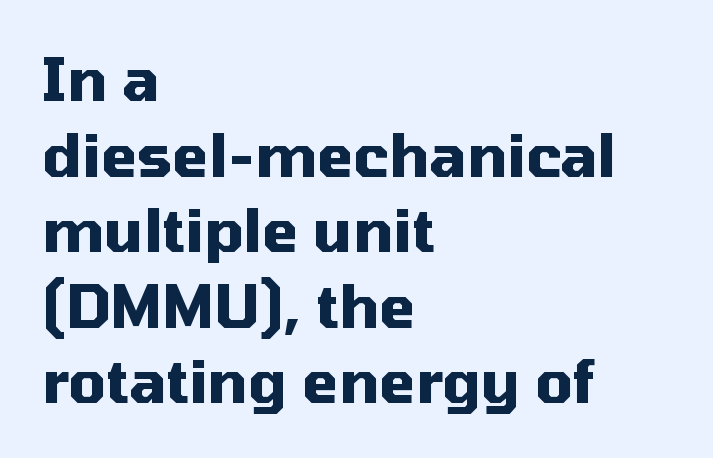
Q: Is the text bold? A: Yes.
Q: Is the text italic (slanted)? A: No, it is upright.
Q: Is the typeface a serif or a sans-serif typeface? A: Sans-serif.
Q: Is the text underlined? A: No.
Q: How is the paragraph aligned? A: Left-aligned.
Q: Is the spacing between letters normal or unusually wide? A: Normal.
Q: Is the spacing between lines tight, normal or loose? A: Normal.
Q: Width (condensed, normal, or wide)? A: Normal.
Q: Stroke contrast? A: Medium.
Q: x-height? A: Medium.
Q: Monospaced? A: No.
